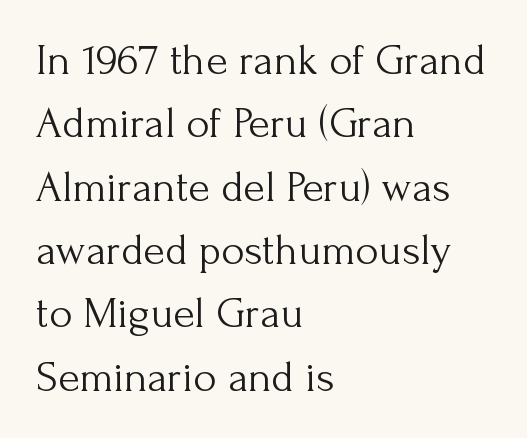
This sample is left-justified, so line endings fall wherever the words run out. This sample keeps an unexceptional amount of space between lines. How are the letters spaced? Ordinarily, with no added tracking. Little horizontal feet cap the strokes, marking this as serif type. You can tell it's not italic because the verticals are truly vertical. The baseline area is clear.
